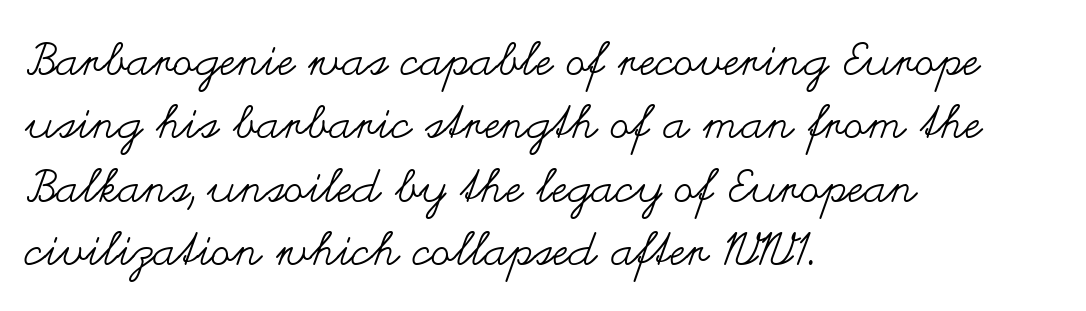
{"bold": "no", "weight": "regular", "width": "wide", "stroke_contrast": "medium", "x_height": "small", "monospaced": "no", "underline": "no", "align": "left", "line_spacing": "normal", "line_spacing_ratio": 1.38, "letter_spacing": "normal", "letter_spacing_em": 0.0, "glyph_px": 46}
